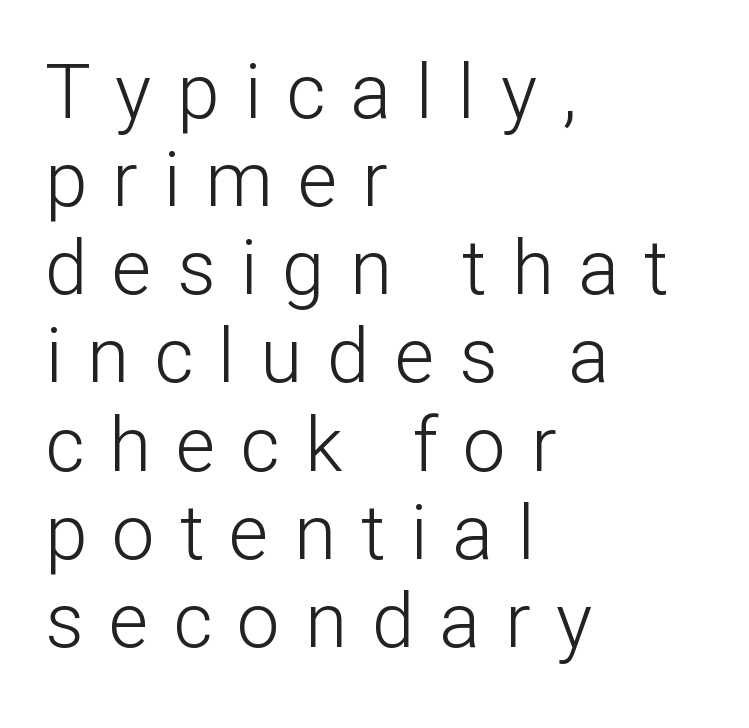
The image shows 76 px light sans-serif type, upright; set left-aligned, line spacing 1.16x, unusually wide letter spacing (+0.33 em), not underlined; low stroke contrast and a medium x-height.
